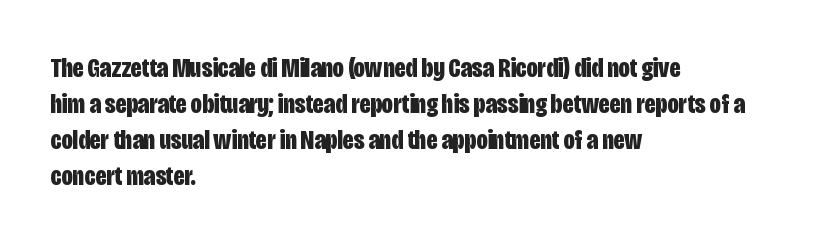
Q: Is the text bold? A: Yes.
Q: Is the text italic (slanted)? A: No, it is upright.
Q: Is the typeface a serif or a sans-serif typeface? A: Sans-serif.
Q: Is the text underlined? A: No.
Q: How is the paragraph aligned? A: Left-aligned.
Q: Is the spacing between letters normal or unusually wide? A: Normal.
Q: Is the spacing between lines tight, normal or loose? A: Normal.
Q: Width (condensed, normal, or wide)? A: Condensed.
Q: Stroke contrast? A: Low.
Q: x-height? A: Large.
Q: Monospaced? A: No.
